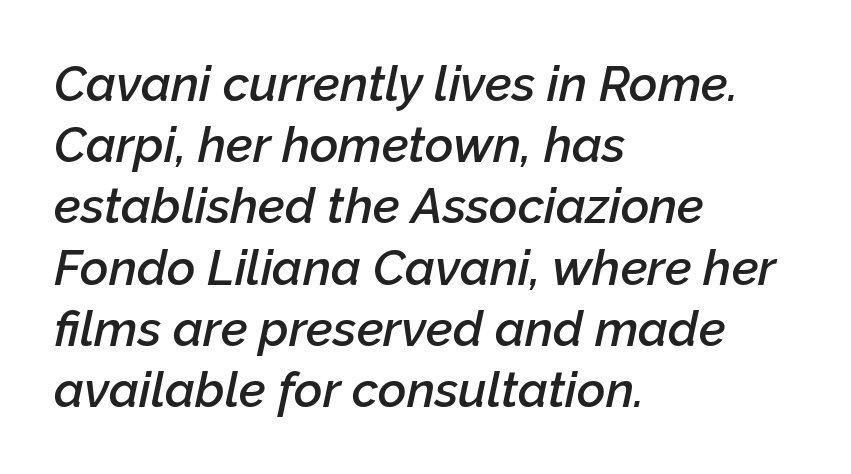
{"italic": "yes", "lean": "right", "slant_degrees": 12, "bold": "semi", "weight": "semibold", "width": "normal", "stroke_contrast": "low", "x_height": "medium", "monospaced": "no", "underline": "no", "align": "left", "line_spacing": "normal", "line_spacing_ratio": 1.25, "letter_spacing": "normal", "letter_spacing_em": 0.0, "glyph_px": 49}
